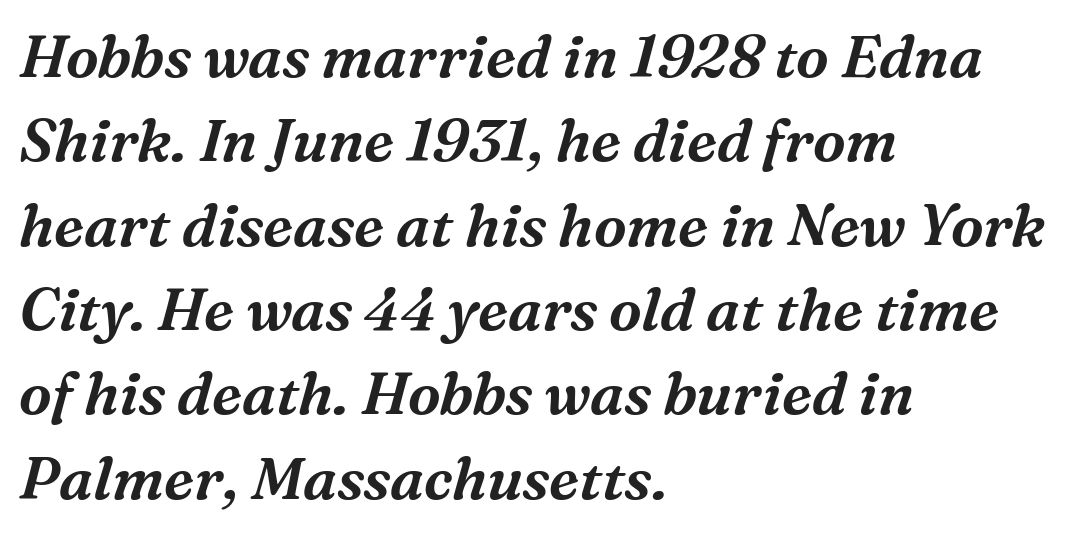
I'd call this a serif setting — the letters wear small feet. Each line starts at the same left margin while the right side varies. Do the characters align in a grid? No, the font is proportional. Underlining? Definitely not there.
